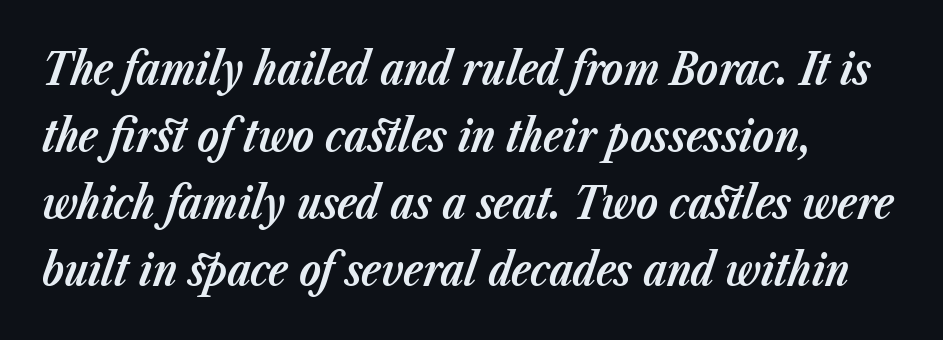
The designer left line spacing at the default. Heavy, bold letterforms. The compositor pushed each line to the left boundary. Posture: slanted. The strip under each line holds only bare page. Character widths vary here, with narrow letters taking less room than wide ones.
